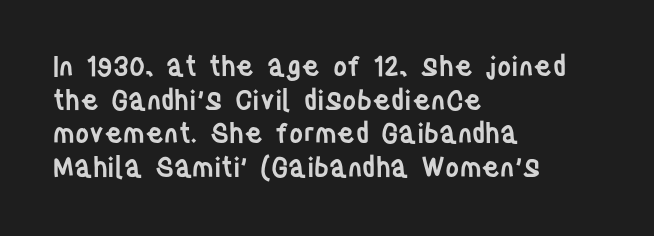
Does the copy run flush right? No — it runs flush left. The passage shown has conventional tracking throughout. Compared with an ordinary text face, these strokes are moderately heavier — a semibold. Unlike italic type, these characters show no tilt at all. No word sits above an underline.
